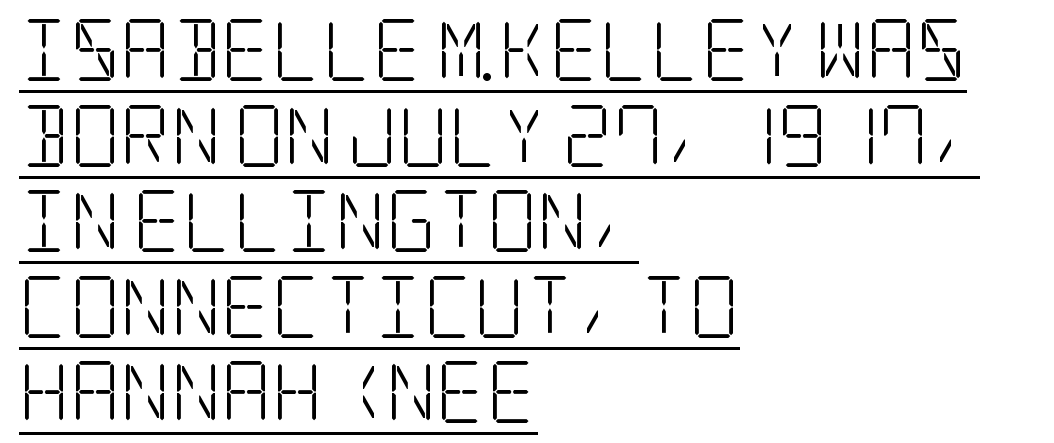
{"serif": "yes", "italic": "no", "bold": "no", "weight": "light", "width": "condensed", "stroke_contrast": "low", "x_height": "large", "underline": "yes", "align": "left", "line_spacing": "normal", "line_spacing_ratio": 1.38, "letter_spacing": "normal", "letter_spacing_em": 0.0, "glyph_px": 62}
